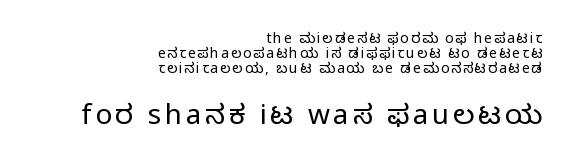
Q: Is the text bold? A: No.
Q: Is the text italic (slanted)? A: No, it is upright.
Q: Is the typeface a serif or a sans-serif typeface? A: Sans-serif.
Q: Is the text underlined? A: No.
Q: How is the paragraph aligned? A: Right-aligned.
Q: Is the spacing between lines tight, normal or loose? A: Tight.
Q: Which block of text is set in a larger size, the first (top) or the second (bottom)? A: The second (bottom) one.
Q: Width (condensed, normal, or wide)? A: Normal.
Q: Stroke contrast? A: Low.
Q: x-height? A: Medium.
Q: Monospaced? A: No.
